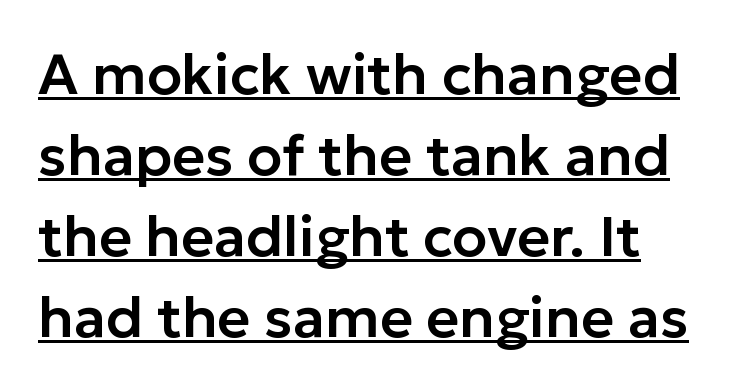
This rendering leaves character spacing at its baseline value. Observe the absence of serifs on each vertical stroke in this sample. The passage shown is typed in a proportional face where columns would drift. Every word sits above its own underline.
